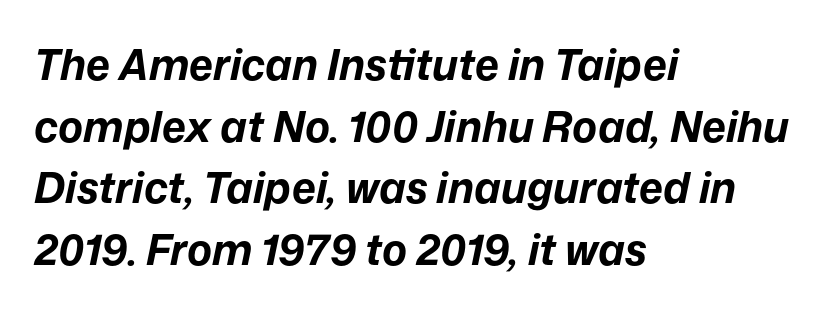
{"italic": "yes", "lean": "right", "slant_degrees": 12, "bold": "yes", "weight": "bold", "width": "normal", "stroke_contrast": "low", "x_height": "medium", "monospaced": "no", "underline": "no", "align": "left", "line_spacing": "normal", "line_spacing_ratio": 1.47, "letter_spacing": "normal", "letter_spacing_em": 0.0, "glyph_px": 42}
